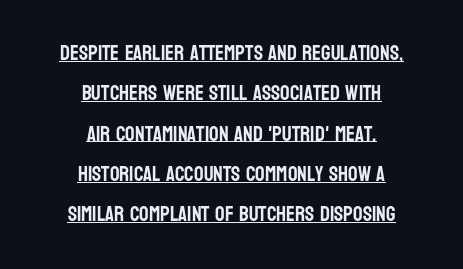
Q: Is the text italic (slanted)? A: No, it is upright.
Q: Is the text underlined? A: Yes.
Q: How is the paragraph aligned? A: Centered.
Q: Is the spacing between letters normal or unusually wide? A: Normal.
Q: Is the spacing between lines tight, normal or loose? A: Loose.
